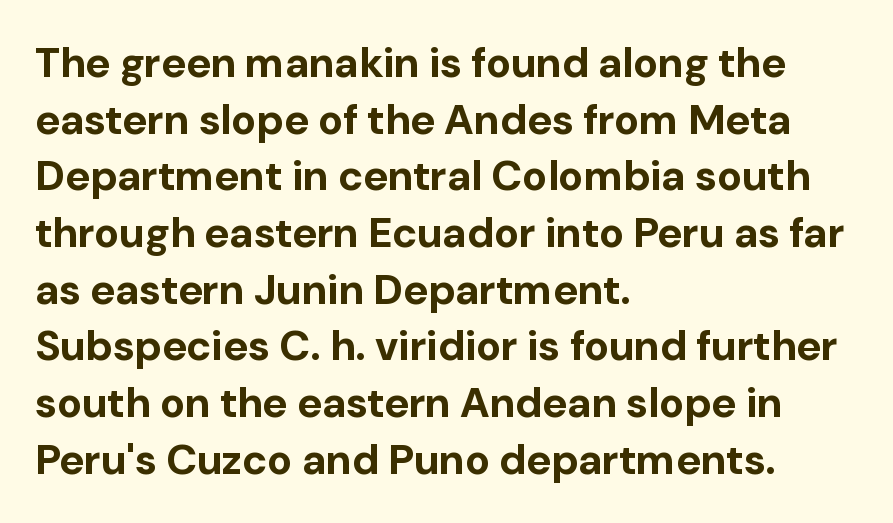
Q: Is the text bold? A: Yes.
Q: Is the text italic (slanted)? A: No, it is upright.
Q: Is the typeface a serif or a sans-serif typeface? A: Sans-serif.
Q: Is the text underlined? A: No.
Q: How is the paragraph aligned? A: Left-aligned.
Q: Is the spacing between letters normal or unusually wide? A: Normal.
Q: Is the spacing between lines tight, normal or loose? A: Normal.
Q: Width (condensed, normal, or wide)? A: Normal.
Q: Stroke contrast? A: Low.
Q: x-height? A: Medium.
Q: Monospaced? A: No.
